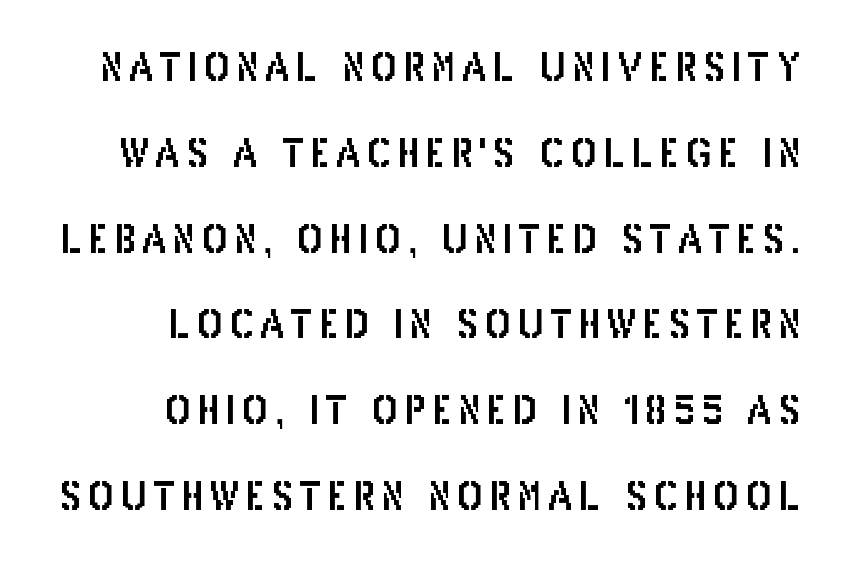
The image shows 39 px condensed sans-serif type, upright; set right-aligned, loose line spacing (2.2x), not underlined; low stroke contrast and a large x-height.
